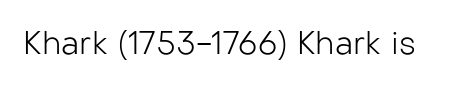
The image shows 32 px light sans-serif type, upright; set normal letter spacing, not underlined; low stroke contrast and a medium x-height.
